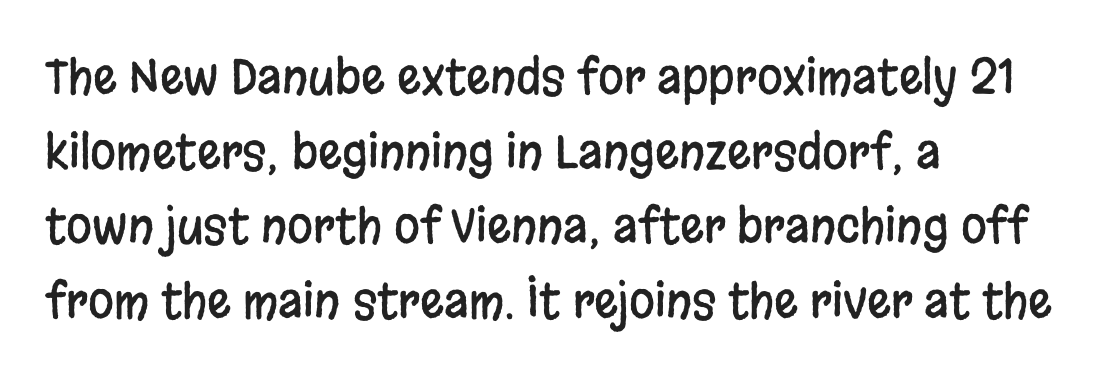
Q: Is the text italic (slanted)? A: No, it is upright.
Q: Is the typeface a serif or a sans-serif typeface? A: Sans-serif.
Q: Is the text underlined? A: No.
Q: How is the paragraph aligned? A: Left-aligned.
Q: Is the spacing between letters normal or unusually wide? A: Normal.
Q: Is the spacing between lines tight, normal or loose? A: Normal.
Q: Width (condensed, normal, or wide)? A: Condensed.
Q: Stroke contrast? A: Low.
Q: x-height? A: Large.
Q: Monospaced? A: No.
